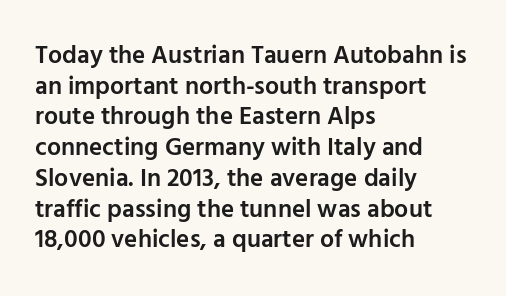
Q: Is the text bold? A: Semi-bold.
Q: Is the text italic (slanted)? A: No, it is upright.
Q: Is the text underlined? A: No.
Q: How is the paragraph aligned? A: Left-aligned.
Q: Is the spacing between letters normal or unusually wide? A: Normal.
